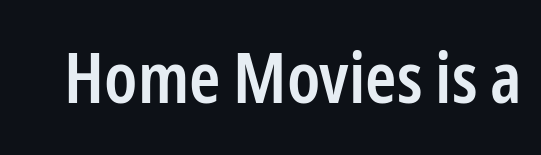
The image shows 71 px semibold, condensed sans-serif type, upright; set normal letter spacing, not underlined; low stroke contrast and a medium x-height.
